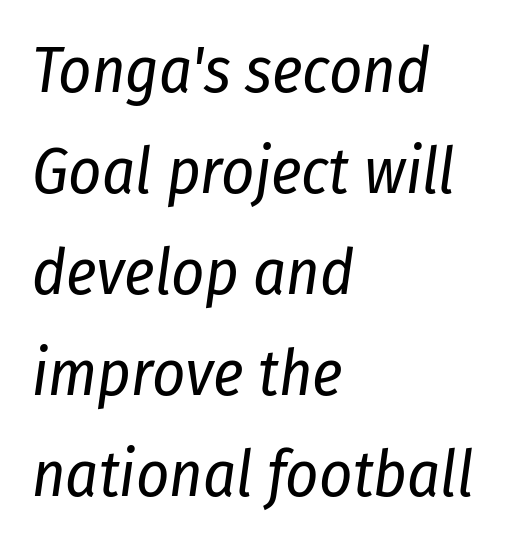
Q: Is the text bold? A: No.
Q: Is the text italic (slanted)? A: Yes, it leans right by about 8 degrees.
Q: Is the text underlined? A: No.
Q: How is the paragraph aligned? A: Left-aligned.
Q: Is the spacing between letters normal or unusually wide? A: Normal.
Q: Is the spacing between lines tight, normal or loose? A: Normal.
Q: Width (condensed, normal, or wide)? A: Condensed.
Q: Stroke contrast? A: Low.
Q: x-height? A: Medium.
Q: Monospaced? A: No.
